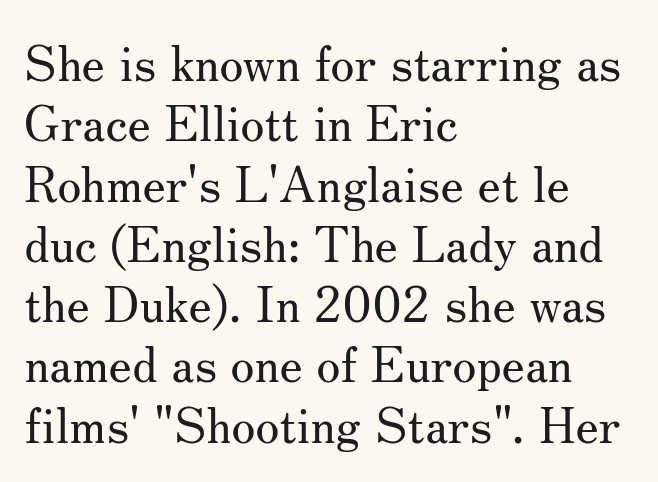
{"serif": "yes", "italic": "no", "bold": "no", "weight": "regular", "width": "normal", "stroke_contrast": "medium", "x_height": "small", "monospaced": "no", "underline": "no", "align": "left", "line_spacing_ratio": 1.23, "letter_spacing": "normal", "letter_spacing_em": 0.0, "glyph_px": 49}
